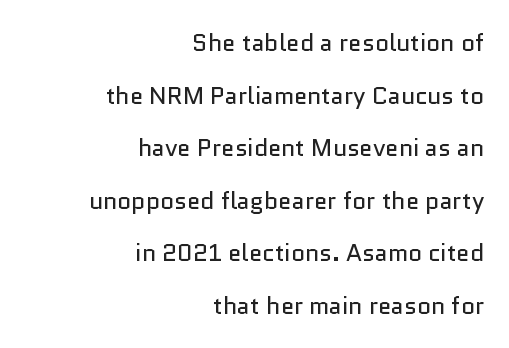
Between one letter and the next there's only the usual sliver of space. Rows of type keep a wide berth in the vertical direction. These lines are set flush right with a ragged left edge. The font sits on the lighter half of the weight spectrum, regular included. When letters stand straight like this, we call the style roman or upright.
